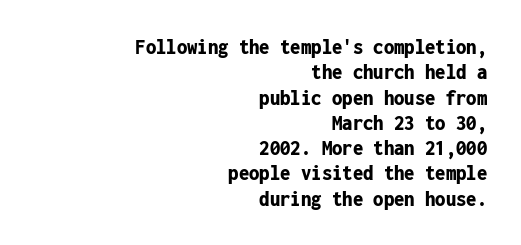
The image shows 23 px bold type, upright; set right-aligned, tight line spacing (1.1x), normal letter spacing, not underlined.
